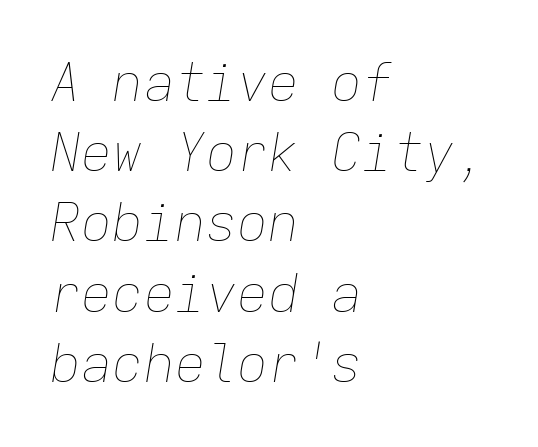
The image shows 52 px thin type, italic (leaning right), monospaced; set left-aligned, normal line spacing (1.35x), normal letter spacing, not underlined; low stroke contrast and a medium x-height.
